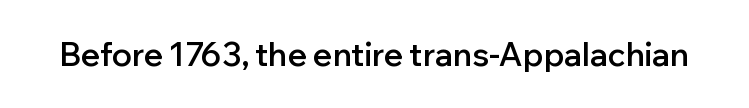
Q: Is the text bold? A: Semi-bold.
Q: Is the text italic (slanted)? A: No, it is upright.
Q: Is the typeface a serif or a sans-serif typeface? A: Sans-serif.
Q: Is the text underlined? A: No.
Q: Is the spacing between letters normal or unusually wide? A: Normal.
Q: Width (condensed, normal, or wide)? A: Normal.
Q: Stroke contrast? A: Low.
Q: x-height? A: Medium.
Q: Monospaced? A: No.
